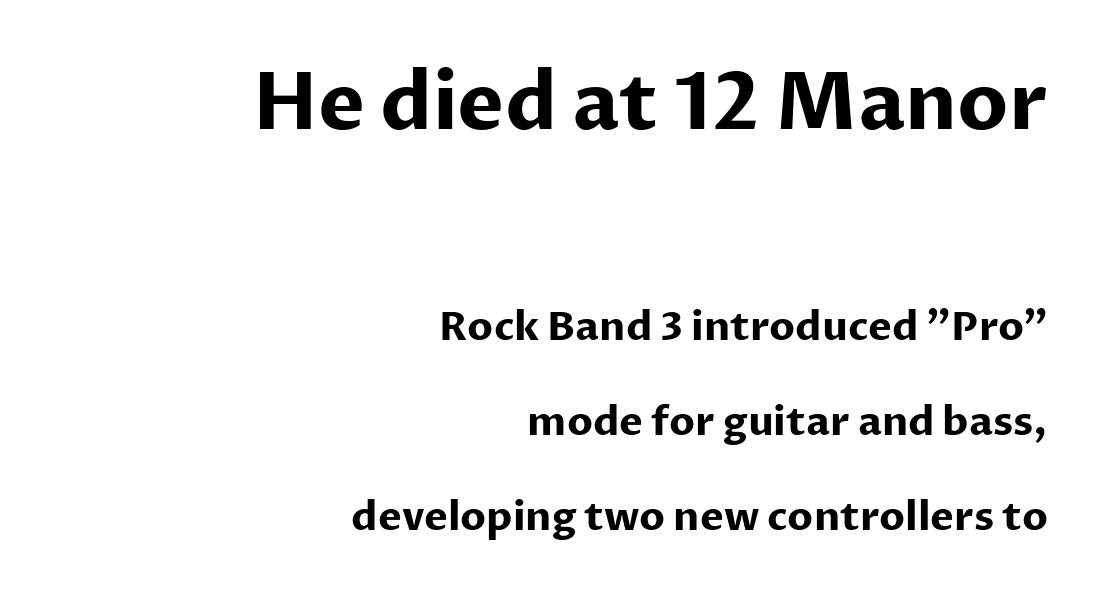
{"serif": "no", "italic": "no", "bold": "yes", "weight": "bold", "width": "normal", "stroke_contrast": "low", "x_height": "medium", "monospaced": "no", "underline": "no", "align": "right", "line_spacing": "loose", "line_spacing_ratio": 2.37, "letter_spacing": "normal", "letter_spacing_em": 0.0, "larger_block": "first", "size_ratio": 1.98, "glyph_px": 79}
